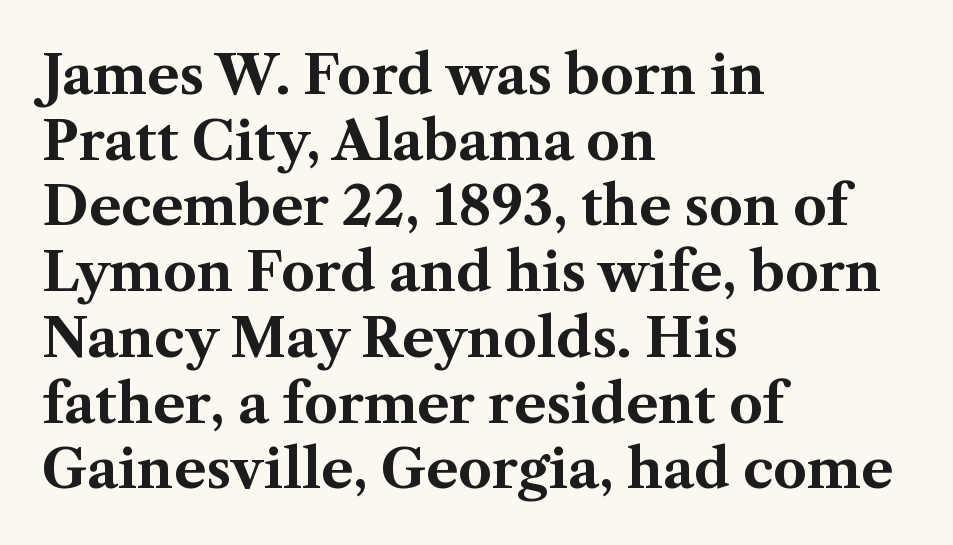
{"serif": "yes", "italic": "no", "bold": "yes", "weight": "bold", "width": "normal", "stroke_contrast": "medium", "x_height": "medium", "monospaced": "no", "underline": "no", "align": "left", "line_spacing_ratio": 1.24, "letter_spacing": "normal", "letter_spacing_em": 0.0, "glyph_px": 53}
